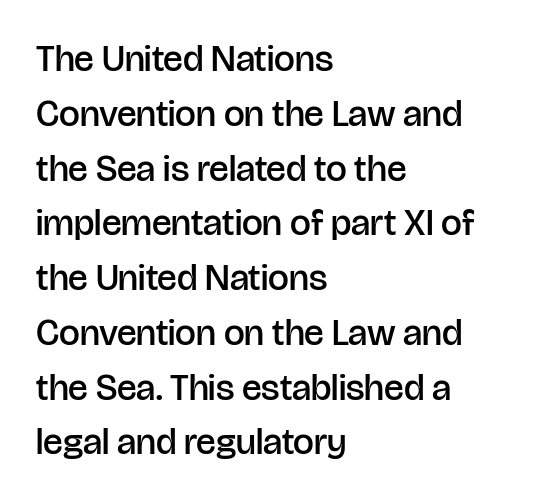
{"serif": "no", "italic": "no", "bold": "semi", "weight": "semibold", "width": "normal", "stroke_contrast": "low", "x_height": "large", "monospaced": "no", "underline": "no", "align": "left", "line_spacing": "normal", "line_spacing_ratio": 1.48, "letter_spacing": "normal", "letter_spacing_em": 0.0, "glyph_px": 37}
